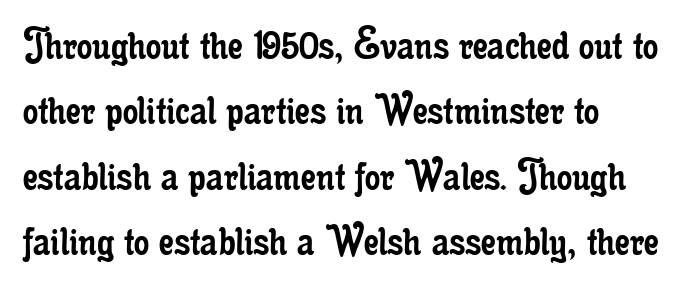
Q: Is the text bold? A: No.
Q: Is the text italic (slanted)? A: No, it is upright.
Q: Is the typeface a serif or a sans-serif typeface? A: Serif.
Q: Is the text underlined? A: No.
Q: How is the paragraph aligned? A: Left-aligned.
Q: Is the spacing between letters normal or unusually wide? A: Normal.
Q: Is the spacing between lines tight, normal or loose? A: Normal.
Q: Width (condensed, normal, or wide)? A: Condensed.
Q: Stroke contrast? A: Low.
Q: x-height? A: Small.
Q: Monospaced? A: No.
